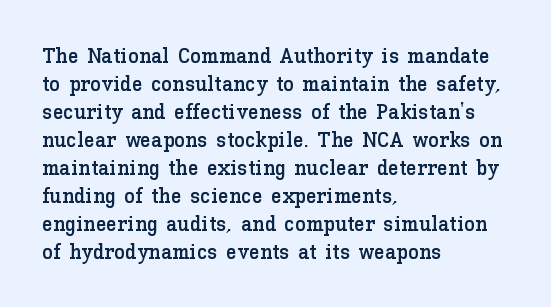
{"italic": "no", "underline": "no", "align": "left", "line_spacing": "normal", "line_spacing_ratio": 1.27, "letter_spacing": "normal", "letter_spacing_em": 0.0, "glyph_px": 22}
